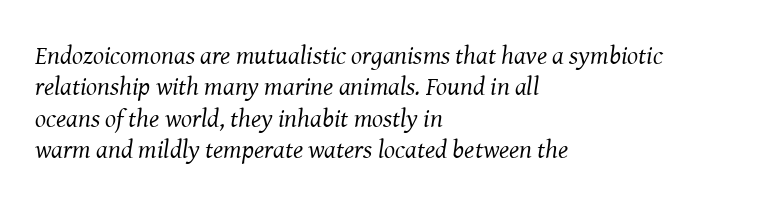
{"italic": "yes", "lean": "right", "slant_degrees": 8, "bold": "no", "underline": "no", "align": "left", "line_spacing_ratio": 1.21, "letter_spacing": "normal", "letter_spacing_em": 0.0, "glyph_px": 26}
